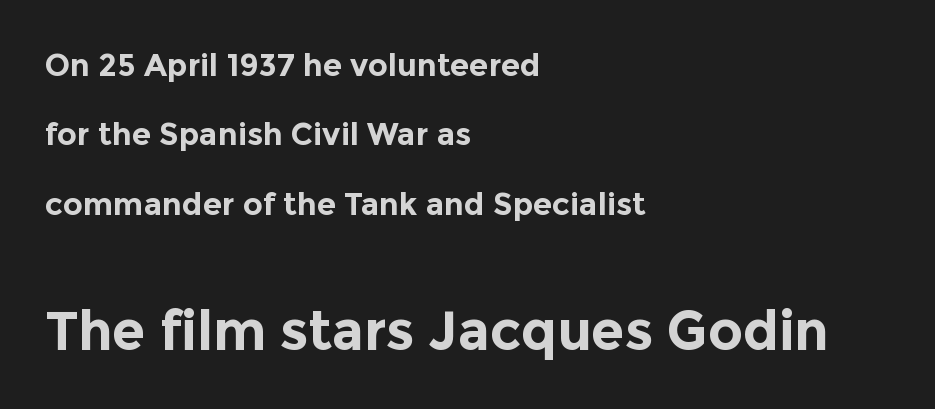
The image shows 54 px bold sans-serif type, upright; set left-aligned, loose line spacing (2.24x), normal letter spacing, not underlined; the second (bottom) block is 1.74x larger; a medium x-height.
